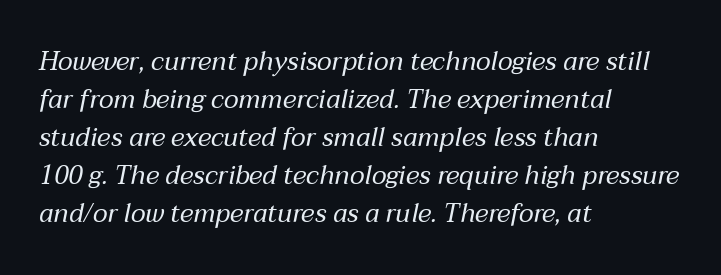
Q: Is the text bold? A: No.
Q: Is the text italic (slanted)? A: Yes, it leans right by about 12 degrees.
Q: Is the text underlined? A: No.
Q: How is the paragraph aligned? A: Left-aligned.
Q: Is the spacing between letters normal or unusually wide? A: Normal.
Q: Is the spacing between lines tight, normal or loose? A: Normal.
